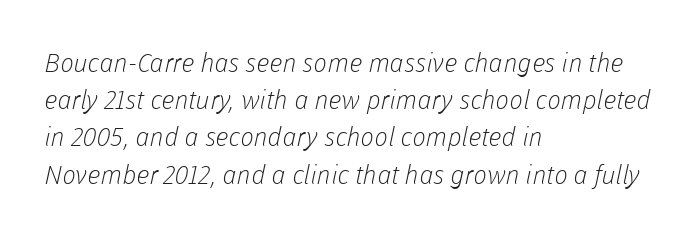
The block of text has a typical density, with ordinary space between rows. A student would call this left alignment; a typographer would say flush left, rag right. Compared with typical body copy, the letter spacing here is the same. The glyphs are unaccompanied by any horizontal stroke below them. Nothing heavy about these letters — not bold at all.
